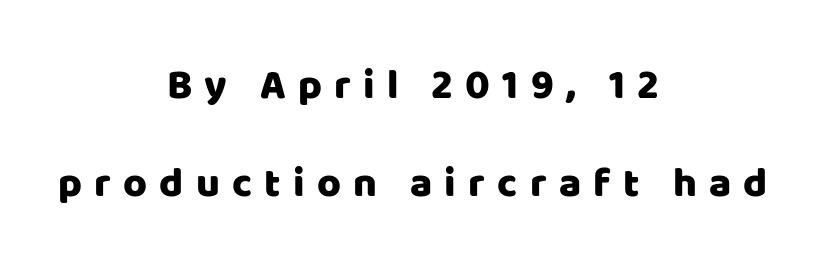
Q: Is the text italic (slanted)? A: No, it is upright.
Q: Is the typeface a serif or a sans-serif typeface? A: Sans-serif.
Q: Is the text underlined? A: No.
Q: How is the paragraph aligned? A: Centered.
Q: Is the spacing between letters normal or unusually wide? A: Unusually wide.
Q: Is the spacing between lines tight, normal or loose? A: Loose.
Q: Width (condensed, normal, or wide)? A: Normal.
Q: Stroke contrast? A: Low.
Q: x-height? A: Large.
Q: Monospaced? A: No.
